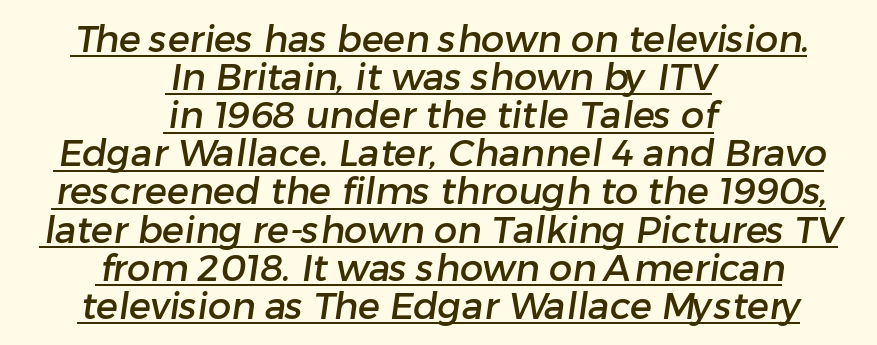
Q: Is the typeface a serif or a sans-serif typeface? A: Sans-serif.
Q: Is the text underlined? A: Yes.
Q: How is the paragraph aligned? A: Centered.
Q: Is the spacing between letters normal or unusually wide? A: Normal.
Q: Is the spacing between lines tight, normal or loose? A: Tight.
Q: Width (condensed, normal, or wide)? A: Normal.
Q: Stroke contrast? A: Low.
Q: x-height? A: Medium.
Q: Monospaced? A: No.
